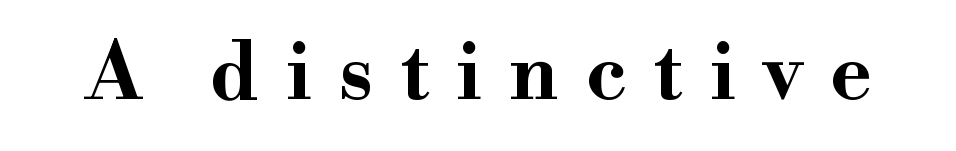
Spacing verdict: proportional, widths tailored to each character. Unmarked baselines from the first word to the last. This rendering employs a face with finishing strokes, i.e., a serif. Substantial extra tracking has been applied to these lines.
